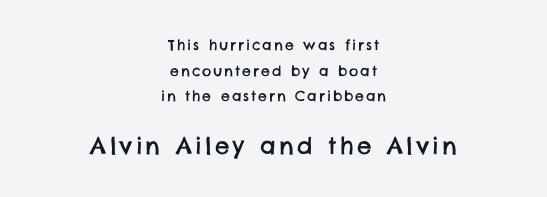
The image shows 23 px text type; set centered, line spacing 1.83x, not underlined; the second (bottom) block is 1.64x larger.
